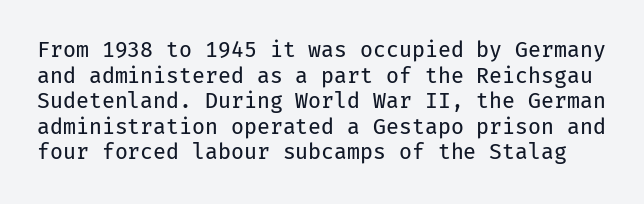
Q: Is the text bold? A: No.
Q: Is the text italic (slanted)? A: No, it is upright.
Q: Is the text underlined? A: No.
Q: Is the spacing between letters normal or unusually wide? A: Normal.
